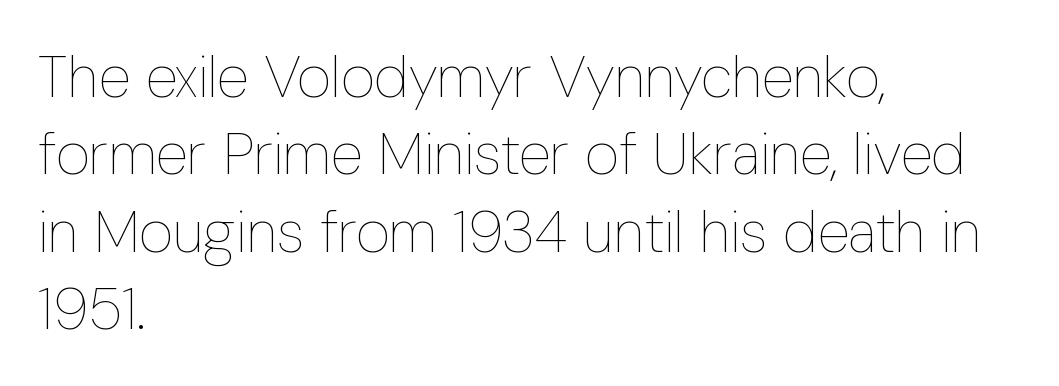
The face used here is proportionally spaced, like ordinary book or web type. In terms of leading, this rendering sits right in the middle. This sample is left-justified, so line endings fall wherever the words run out. Rendered with straight, roman letterforms. Plain, unruled lines of type. Students, note that the glyphs here touch the page at normal intervals.
